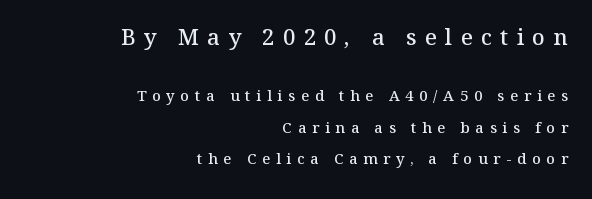
{"italic": "no", "bold": "semi", "underline": "no", "align": "right", "line_spacing": "loose", "line_spacing_ratio": 2.08, "letter_spacing": "wide", "letter_spacing_em": 0.38, "larger_block": "first", "size_ratio": 1.47, "glyph_px": 22}
